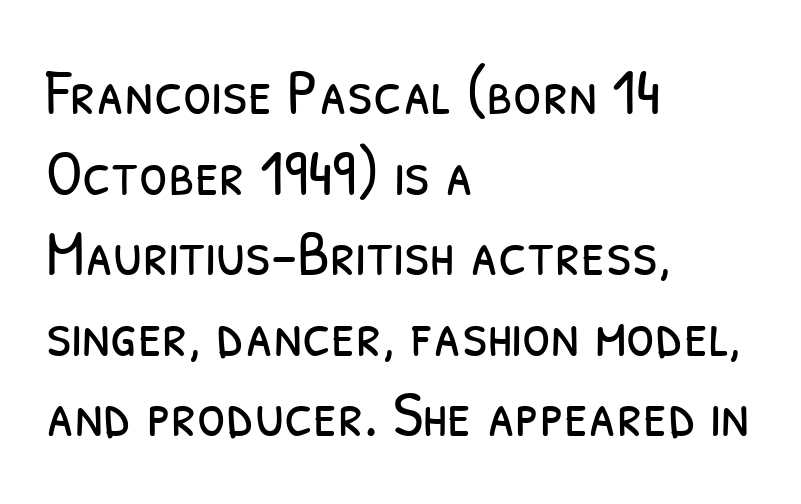
The image shows 65 px light, condensed sans-serif type; set left-aligned, line spacing 1.24x, normal letter spacing, not underlined; low stroke contrast and a medium x-height.
